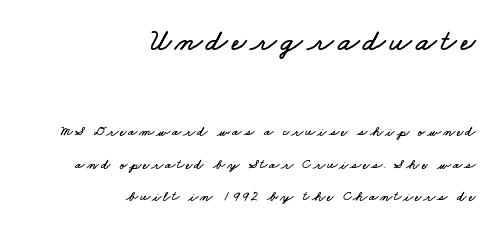
Q: Is the text underlined? A: No.
Q: How is the paragraph aligned? A: Right-aligned.
Q: Is the spacing between lines tight, normal or loose? A: Loose.
Q: Which block of text is set in a larger size, the first (top) or the second (bottom)? A: The first (top) one.
Q: Width (condensed, normal, or wide)? A: Wide.
Q: Stroke contrast? A: Low.
Q: x-height? A: Small.
Q: Monospaced? A: No.
